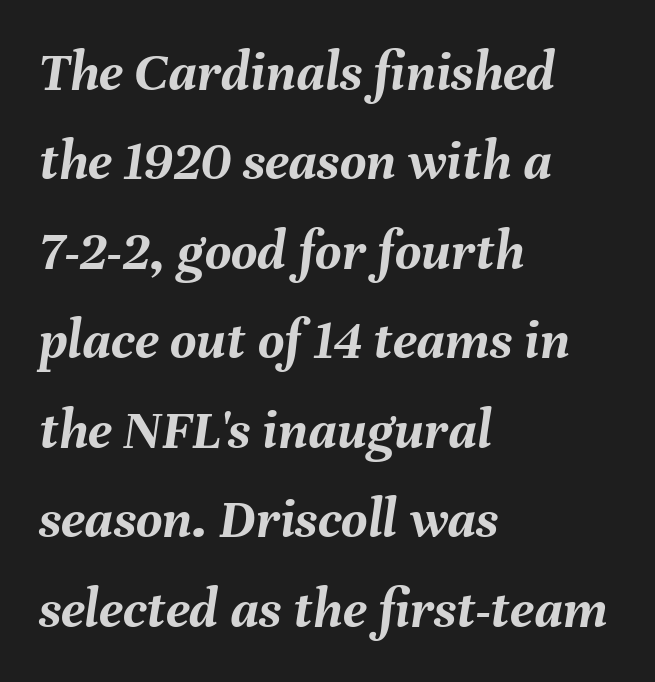
{"italic": "yes", "lean": "right", "slant_degrees": 8, "bold": "yes", "weight": "semibold", "width": "normal", "stroke_contrast": "medium", "x_height": "medium", "monospaced": "no", "underline": "no", "align": "left", "line_spacing": "normal", "line_spacing_ratio": 1.57, "letter_spacing": "normal", "letter_spacing_em": 0.0, "glyph_px": 57}
